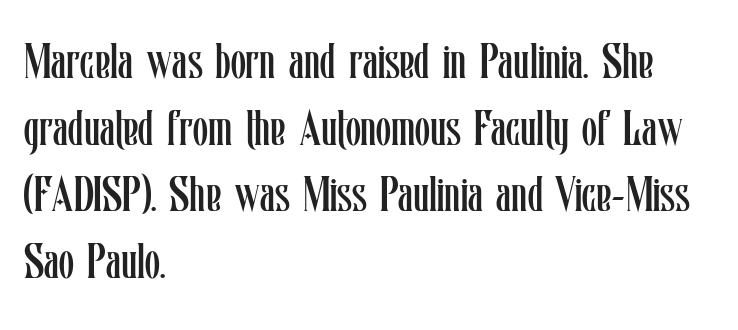
A bare baseline throughout the passage. The lettering holds an erect, upright posture throughout. In terms of leading, this rendering sits right in the middle. If you drew a ruler down the left edge, every line would touch it. The letters advance in unequal steps, a hallmark of proportional type. The letters look calm and open, with moderate or lighter stems.
